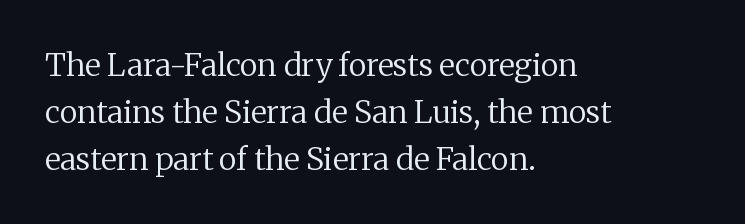
{"serif": "yes", "italic": "no", "bold": "no", "weight": "regular", "width": "normal", "stroke_contrast": "medium", "x_height": "medium", "monospaced": "no", "underline": "no", "align": "left", "line_spacing": "normal", "line_spacing_ratio": 1.51, "letter_spacing": "normal", "letter_spacing_em": 0.0, "glyph_px": 31}
